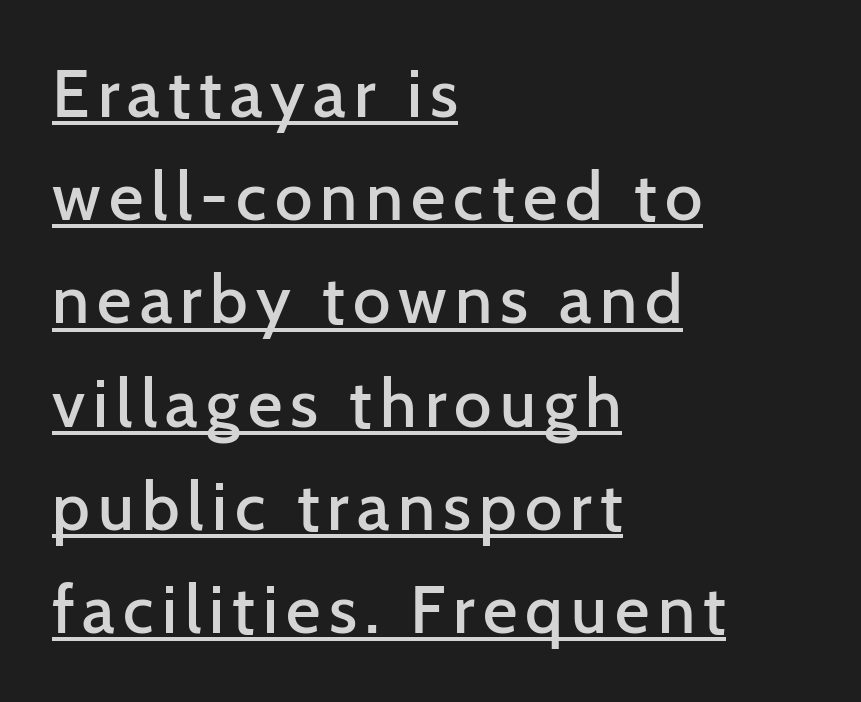
The image shows 67 px semibold sans-serif type, upright; set left-aligned, normal line spacing (1.54x), underlined; low stroke contrast and a medium x-height.
